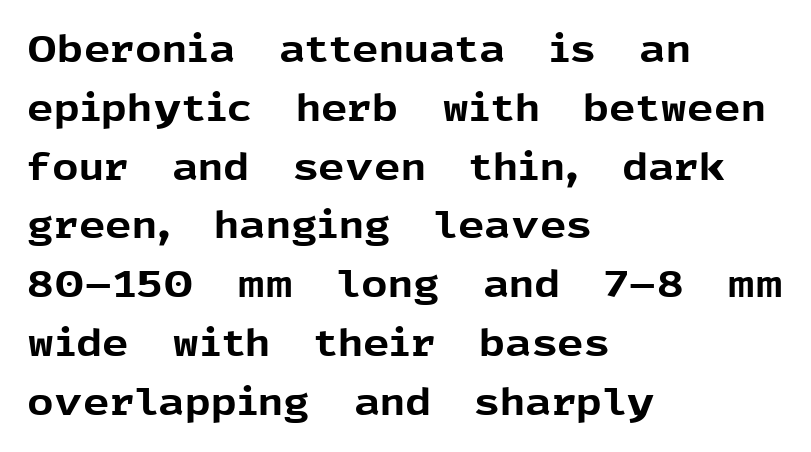
{"serif": "no", "italic": "no", "bold": "yes", "weight": "bold", "width": "normal", "x_height": "medium", "monospaced": "no", "underline": "no", "align": "left", "line_spacing": "normal", "line_spacing_ratio": 1.59, "letter_spacing": "normal", "letter_spacing_em": 0.0, "glyph_px": 37}
